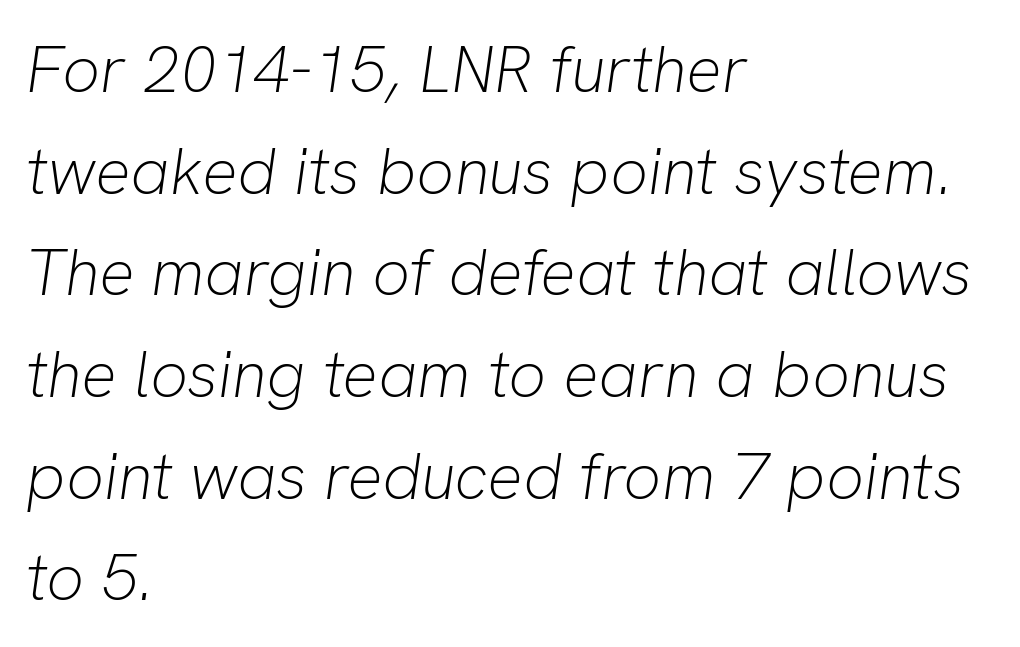
Q: Is the text bold? A: No.
Q: Is the text italic (slanted)? A: Yes, it leans right by about 8 degrees.
Q: Is the text underlined? A: No.
Q: How is the paragraph aligned? A: Left-aligned.
Q: Is the spacing between letters normal or unusually wide? A: Normal.
Q: Is the spacing between lines tight, normal or loose? A: Normal.
Q: Width (condensed, normal, or wide)? A: Normal.
Q: Stroke contrast? A: Low.
Q: x-height? A: Medium.
Q: Monospaced? A: No.
